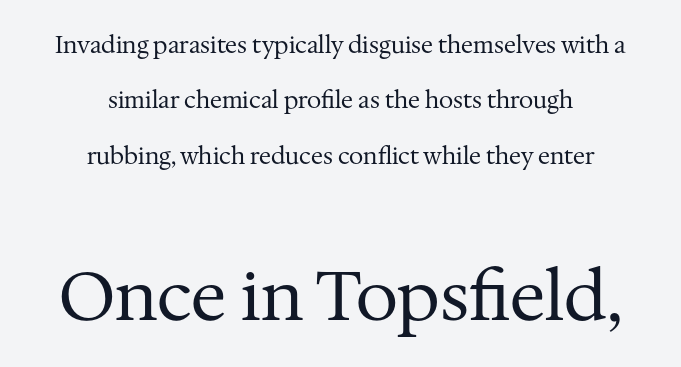
{"serif": "yes", "italic": "no", "bold": "no", "weight": "regular", "width": "normal", "stroke_contrast": "medium", "x_height": "medium", "monospaced": "no", "underline": "no", "align": "center", "line_spacing": "loose", "line_spacing_ratio": 2.41, "letter_spacing": "normal", "letter_spacing_em": 0.0, "larger_block": "second", "size_ratio": 2.96, "glyph_px": 68}
